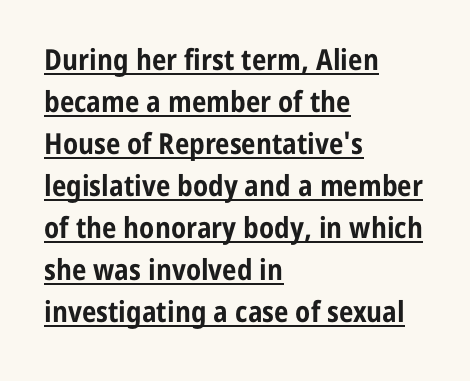
{"serif": "no", "italic": "no", "bold": "yes", "weight": "bold", "width": "condensed", "stroke_contrast": "low", "x_height": "medium", "monospaced": "no", "underline": "yes", "align": "left", "line_spacing": "normal", "line_spacing_ratio": 1.45, "letter_spacing": "normal", "letter_spacing_em": 0.0, "glyph_px": 29}
